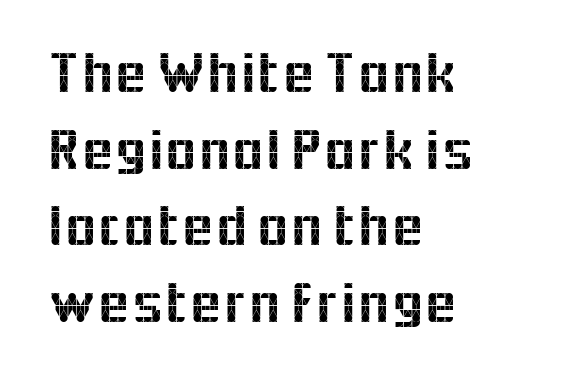
Q: Is the text italic (slanted)? A: No, it is upright.
Q: Is the typeface a serif or a sans-serif typeface? A: Sans-serif.
Q: Is the text underlined? A: No.
Q: How is the paragraph aligned? A: Left-aligned.
Q: Is the spacing between letters normal or unusually wide? A: Normal.
Q: Is the spacing between lines tight, normal or loose? A: Normal.
Q: Width (condensed, normal, or wide)? A: Normal.
Q: x-height? A: Medium.
Q: Monospaced? A: No.
